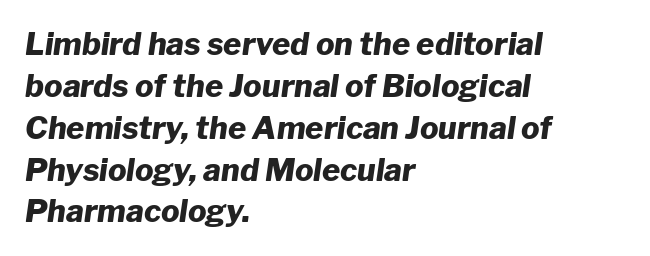
Q: Is the text bold? A: Yes.
Q: Is the text italic (slanted)? A: Yes, it leans right by about 8 degrees.
Q: Is the text underlined? A: No.
Q: How is the paragraph aligned? A: Left-aligned.
Q: Is the spacing between letters normal or unusually wide? A: Normal.
Q: Is the spacing between lines tight, normal or loose? A: Normal.
Q: Width (condensed, normal, or wide)? A: Normal.
Q: Stroke contrast? A: Low.
Q: x-height? A: Medium.
Q: Monospaced? A: No.
